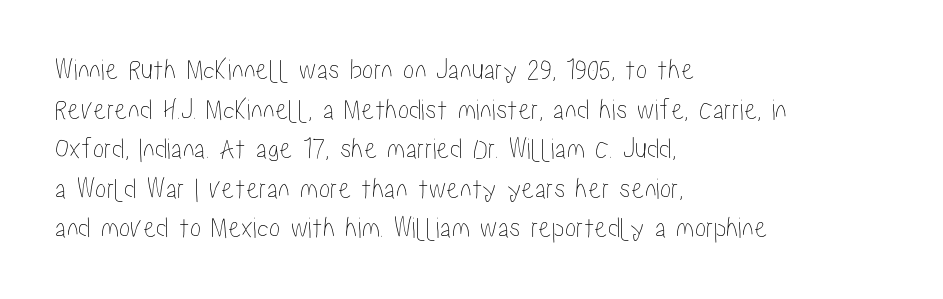
The image shows 30 px condensed type, upright; set left-aligned, normal line spacing (1.32x), normal letter spacing, not underlined; low stroke contrast and a medium x-height.
